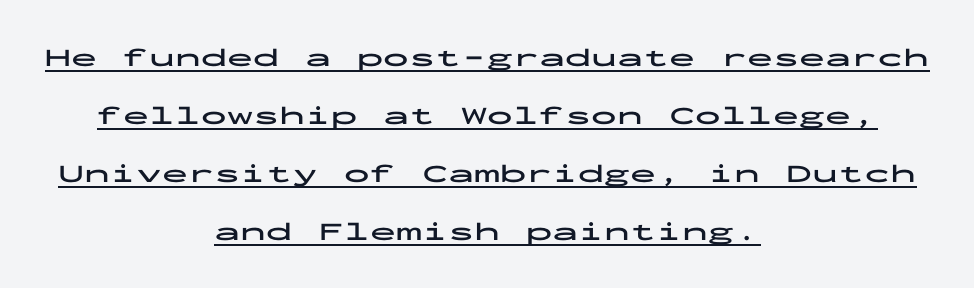
Q: Is the text bold? A: Yes.
Q: Is the text italic (slanted)? A: No, it is upright.
Q: Is the text underlined? A: Yes.
Q: How is the paragraph aligned? A: Centered.
Q: Is the spacing between letters normal or unusually wide? A: Normal.
Q: Is the spacing between lines tight, normal or loose? A: Loose.
